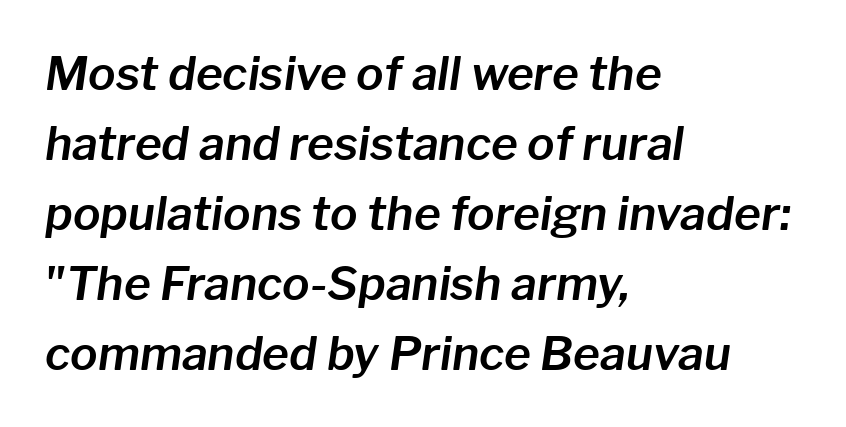
The image shows 46 px text type, italic (leaning right); set left-aligned, normal line spacing (1.52x), normal letter spacing, not underlined; low stroke contrast and a medium x-height.
